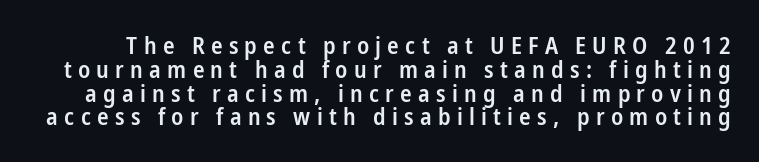
Q: Is the text bold? A: Semi-bold.
Q: Is the text italic (slanted)? A: No, it is upright.
Q: Is the text underlined? A: No.
Q: Is the spacing between letters normal or unusually wide? A: Unusually wide.
Q: Is the spacing between lines tight, normal or loose? A: Tight.
